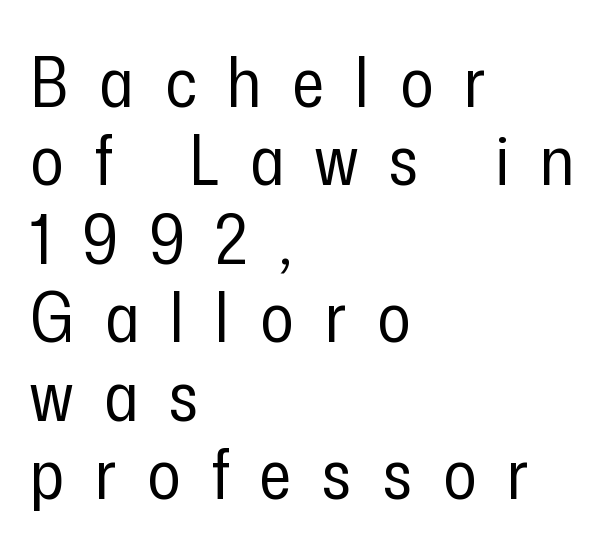
Bold? No — there's no thickening of the strokes. The line-height multiplier appears low, near solid setting. Tracking here is generous; glyphs stand well apart from one another. The rendering anchors every line to the left-hand side. A sans-serif font was chosen for this passage.
